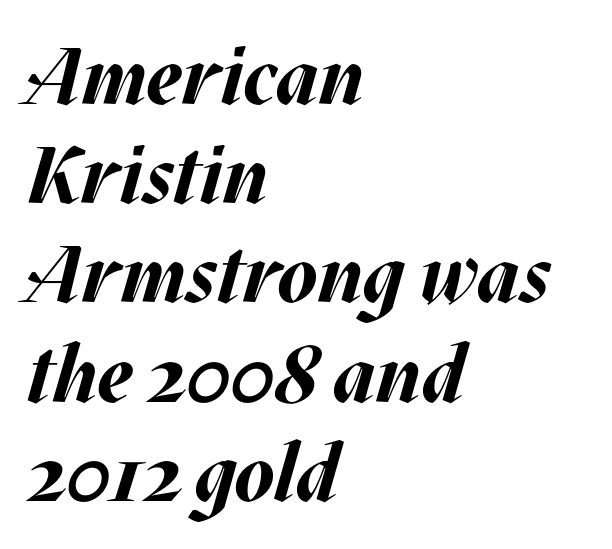
The passage shown is typed in a proportional face where columns would drift. This sample uses an oblique cut, with every glyph tilted off the vertical. Heavy-handed strokes throughout: this text is bold. Check under the words: just untouched page.
